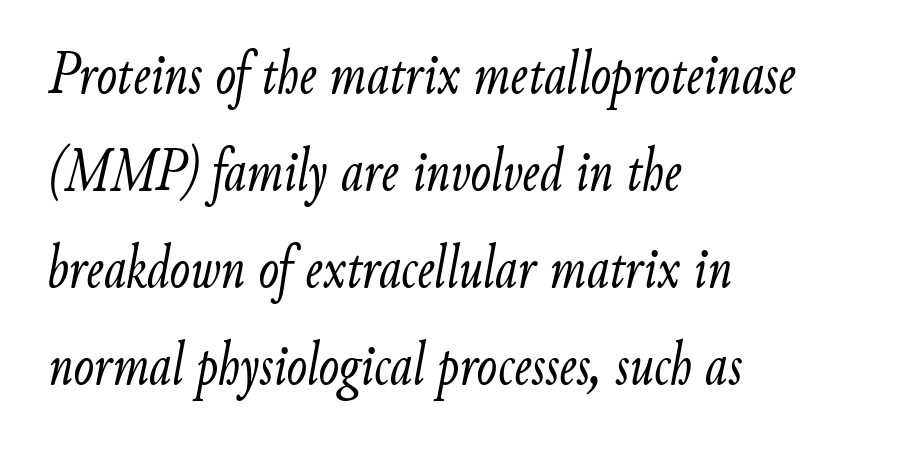
The image shows 61 px light, condensed type, italic (leaning right); set left-aligned, normal line spacing (1.59x), normal letter spacing, not underlined; low stroke contrast and a small x-height.
